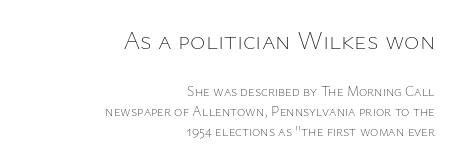
{"italic": "no", "bold": "no", "underline": "no", "align": "right", "line_spacing": "normal", "line_spacing_ratio": 1.43, "letter_spacing": "normal", "letter_spacing_em": 0.0, "larger_block": "first", "size_ratio": 1.86, "glyph_px": 26}
